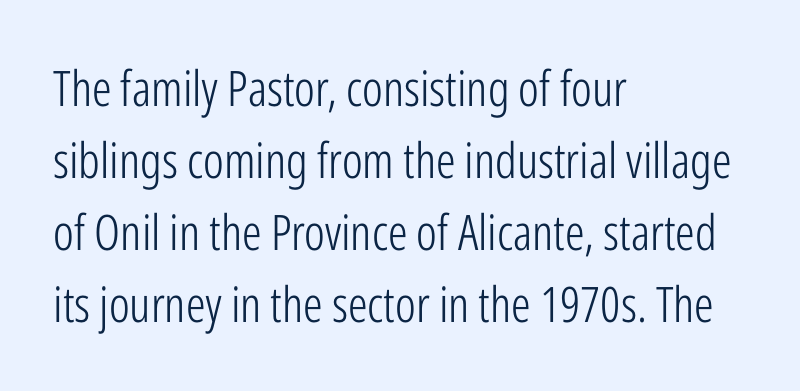
The image shows 49 px light, condensed sans-serif type, upright; set left-aligned, normal line spacing (1.47x), normal letter spacing, not underlined; low stroke contrast and a medium x-height.
